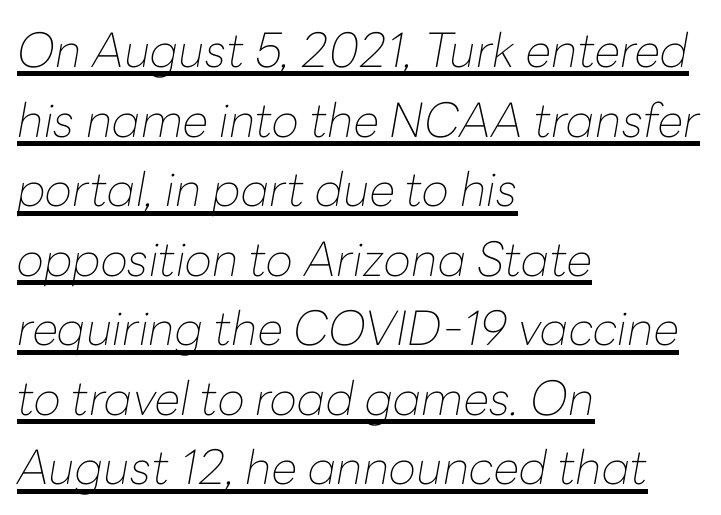
{"italic": "yes", "lean": "right", "slant_degrees": 10, "bold": "no", "weight": "thin", "width": "normal", "stroke_contrast": "low", "x_height": "medium", "monospaced": "no", "underline": "yes", "align": "left", "line_spacing": "normal", "line_spacing_ratio": 1.48, "letter_spacing": "normal", "letter_spacing_em": 0.0, "glyph_px": 47}
